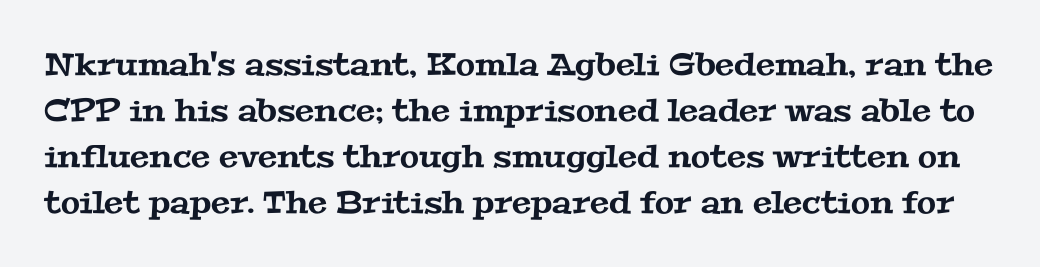
The face used here is proportionally spaced, like ordinary book or web type. The block of text has a typical density, with ordinary space between rows. The passage shown is not underscored anywhere. You can tell from the footed stems that serif type was used. This rendering leaves character spacing at its baseline value.
